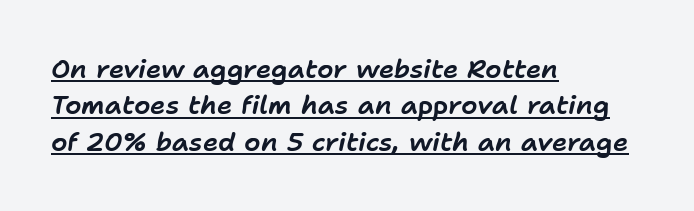
The image shows 26 px text type, italic (leaning right); set left-aligned, normal line spacing (1.4x), normal letter spacing, underlined.
